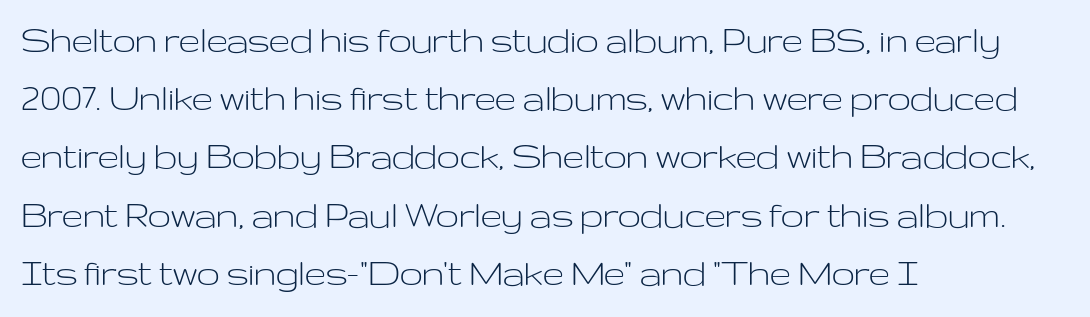
{"serif": "no", "italic": "no", "bold": "no", "weight": "light", "width": "wide", "stroke_contrast": "low", "x_height": "medium", "monospaced": "no", "underline": "no", "align": "left", "line_spacing": "normal", "line_spacing_ratio": 1.42, "letter_spacing": "normal", "letter_spacing_em": 0.0, "glyph_px": 41}
